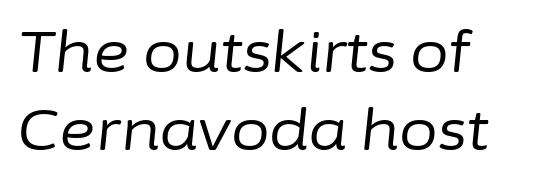
Q: Is the text bold? A: No.
Q: Is the text italic (slanted)? A: Yes, it leans right by about 6 degrees.
Q: Is the text underlined? A: No.
Q: How is the paragraph aligned? A: Left-aligned.
Q: Is the spacing between letters normal or unusually wide? A: Normal.
Q: Is the spacing between lines tight, normal or loose? A: Normal.
Q: Width (condensed, normal, or wide)? A: Normal.
Q: Stroke contrast? A: Low.
Q: x-height? A: Medium.
Q: Monospaced? A: No.
